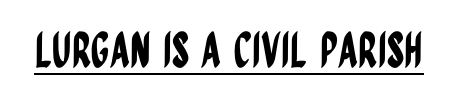
Q: Is the text italic (slanted)? A: No, it is upright.
Q: Is the typeface a serif or a sans-serif typeface? A: Sans-serif.
Q: Is the text underlined? A: Yes.
Q: Is the spacing between letters normal or unusually wide? A: Normal.
Q: Width (condensed, normal, or wide)? A: Condensed.
Q: Stroke contrast? A: Low.
Q: x-height? A: Large.
Q: Monospaced? A: No.
